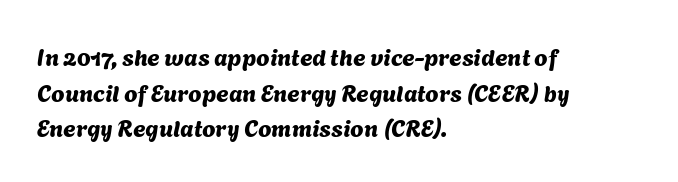
{"underline": "no", "align": "left", "line_spacing": "normal", "line_spacing_ratio": 1.48, "letter_spacing": "normal", "letter_spacing_em": 0.0, "glyph_px": 24}
